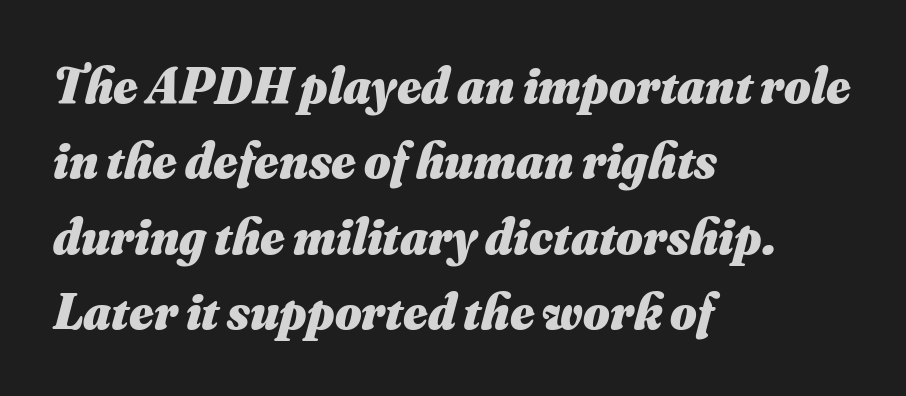
The glyphs have the mass of a bold cut. Just letters on the line, the space beneath them empty. Honestly, the letter spacing is just normal — you wouldn't notice it. Line starts are locked; line ends wander.
